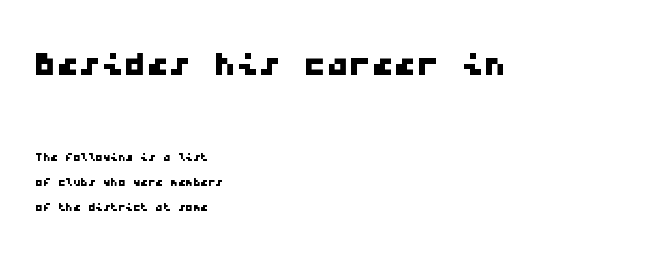
{"serif": "no", "width": "wide", "stroke_contrast": "low", "x_height": "medium", "monospaced": "yes", "underline": "no", "align": "left", "line_spacing": "normal", "line_spacing_ratio": 1.67, "letter_spacing": "normal", "letter_spacing_em": 0.0, "larger_block": "first", "size_ratio": 3.0, "glyph_px": 45}
